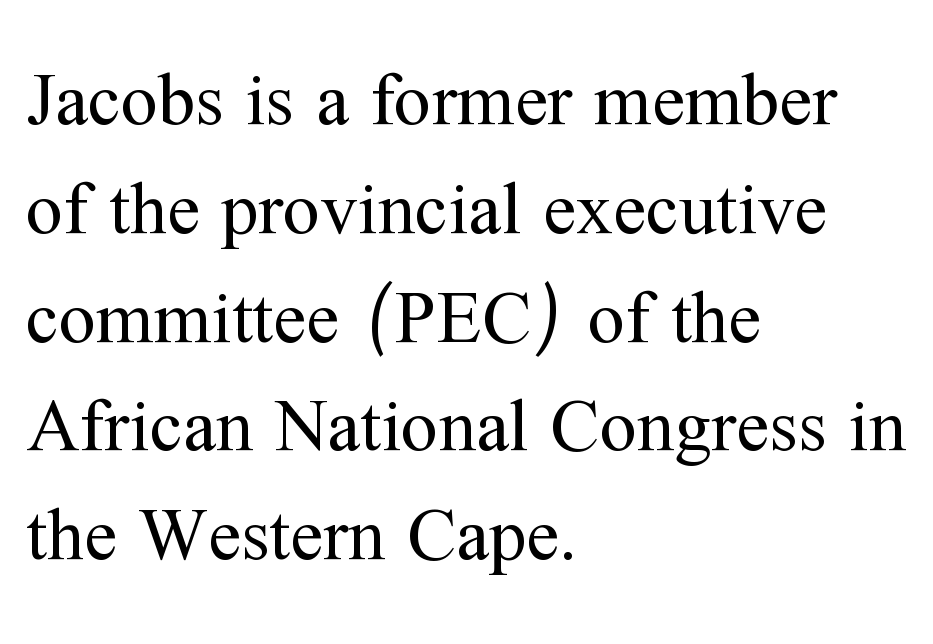
{"serif": "yes", "italic": "no", "bold": "no", "weight": "regular", "width": "normal", "stroke_contrast": "medium", "x_height": "medium", "monospaced": "no", "underline": "no", "align": "left", "line_spacing": "normal", "line_spacing_ratio": 1.47, "letter_spacing": "normal", "letter_spacing_em": 0.0, "glyph_px": 74}
